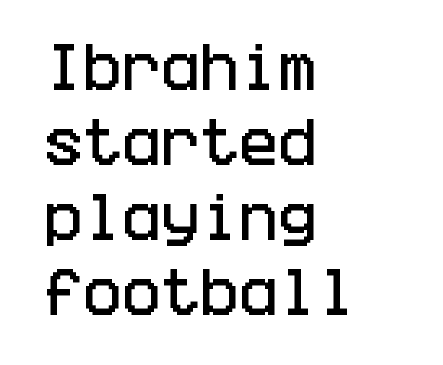
{"serif": "no", "italic": "no", "width": "condensed", "stroke_contrast": "low", "x_height": "large", "underline": "no", "align": "left", "line_spacing": "normal", "line_spacing_ratio": 1.44, "letter_spacing": "normal", "letter_spacing_em": 0.0, "glyph_px": 52}
